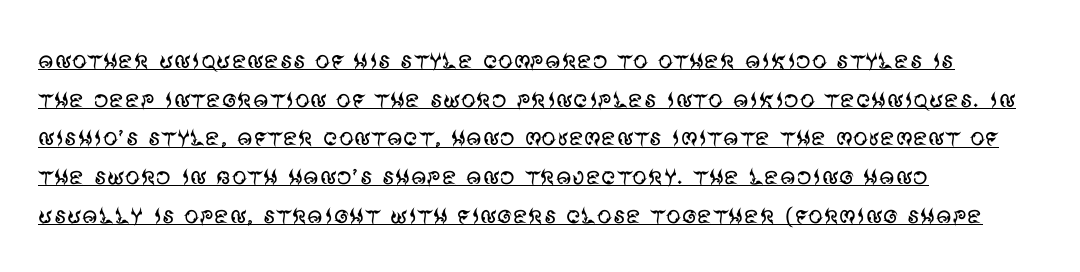
The image shows 30 px regular-weight sans-serif type, upright; set left-aligned, normal line spacing (1.29x), normal letter spacing, underlined; medium stroke contrast and a large x-height.
